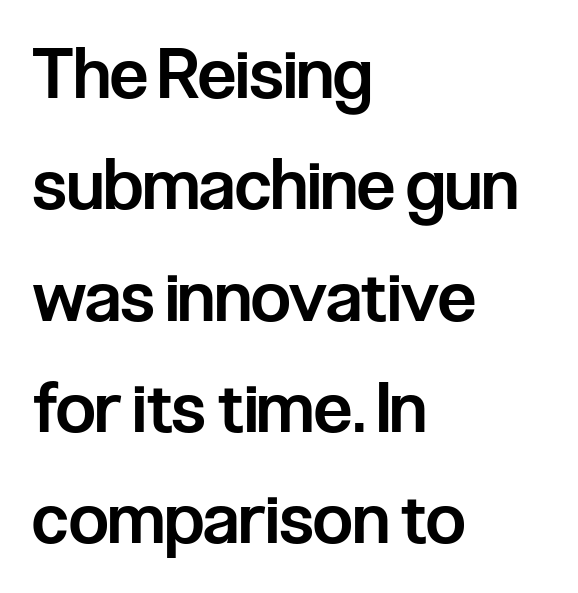
Each letter's strokes conclude bluntly, with no projecting serifs. One-word summary of the alignment: left. Spacing verdict: proportional, widths tailored to each character. Strokes here are thickened, but only to semibold level. The axis of the letterforms is exactly vertical. Short note: letters normally spaced.
